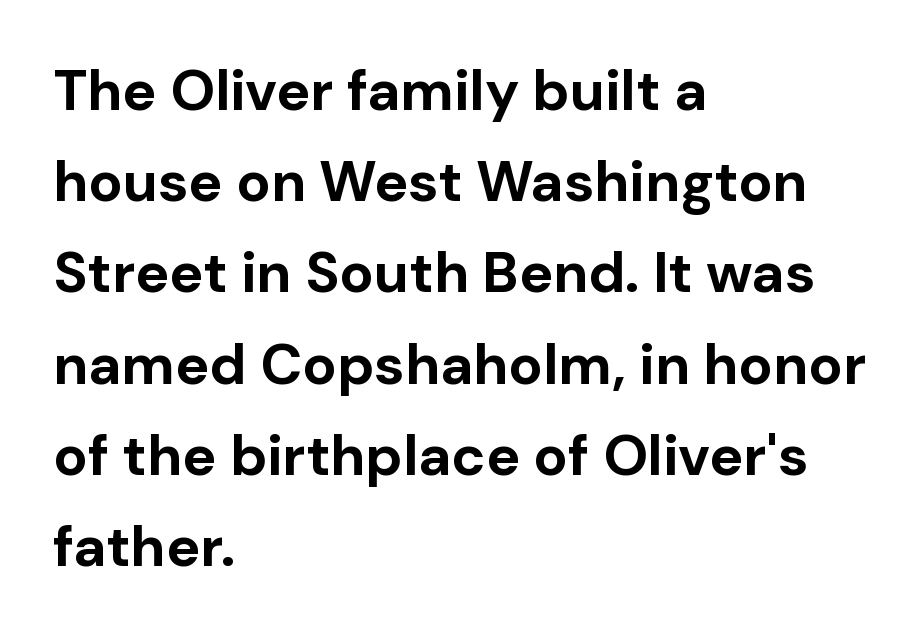
The image shows 57 px bold sans-serif type, upright; set left-aligned, normal line spacing (1.6x), normal letter spacing, not underlined; low stroke contrast and a medium x-height.
